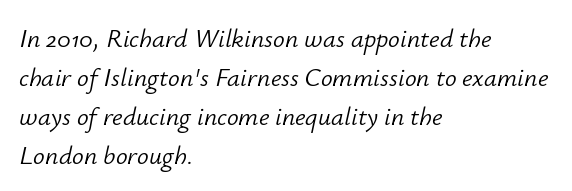
Q: Is the text bold? A: No.
Q: Is the text italic (slanted)? A: Yes, it leans right by about 12 degrees.
Q: Is the text underlined? A: No.
Q: How is the paragraph aligned? A: Left-aligned.
Q: Is the spacing between letters normal or unusually wide? A: Normal.
Q: Is the spacing between lines tight, normal or loose? A: Normal.
